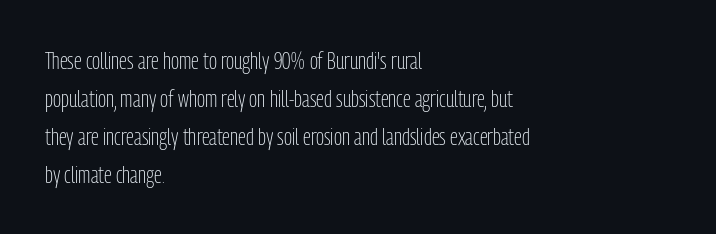
Caption: standard tracking, unaltered. How would I describe the line gaps? Plain and ordinary. Notice how the stems are strictly vertical — no italics here. The typeface has the unassuming heft of standard copy or less. The lines are quadded left.
